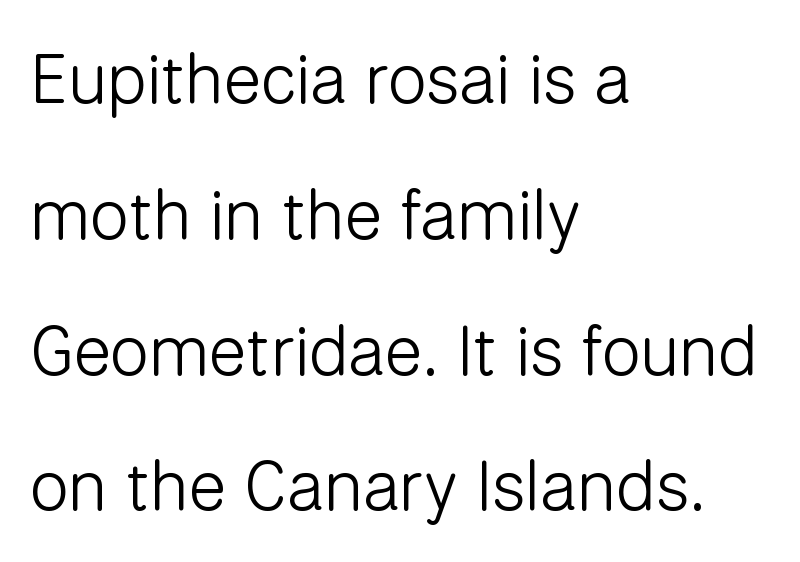
The image shows 70 px light sans-serif type, upright; set left-aligned, loose line spacing (1.94x), normal letter spacing, not underlined; low stroke contrast and a medium x-height.
